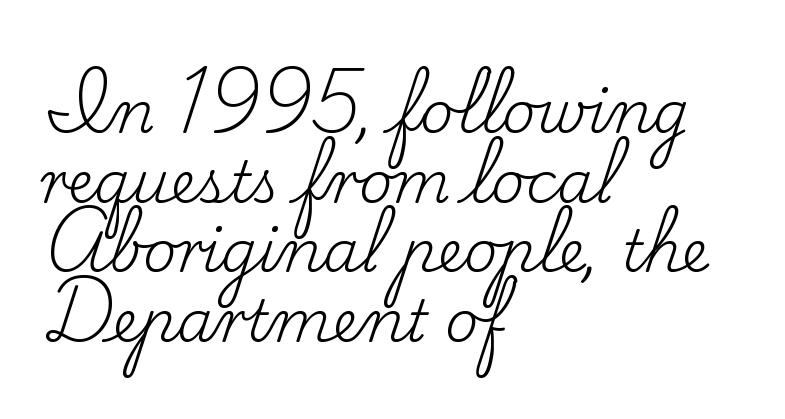
The image shows 58 px regular-weight serif type; set left-aligned, line spacing 1.2x, normal letter spacing, not underlined; low stroke contrast and a small x-height.
